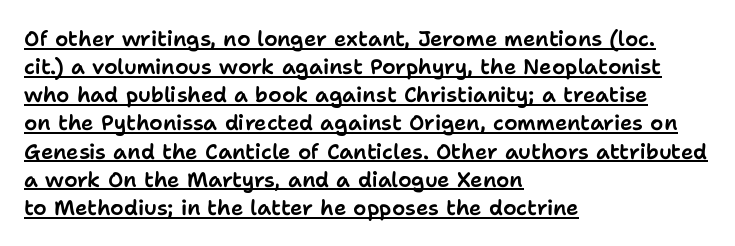
{"italic": "no", "underline": "yes", "align": "left", "line_spacing": "normal", "line_spacing_ratio": 1.34, "letter_spacing": "normal", "letter_spacing_em": 0.0, "glyph_px": 21}
